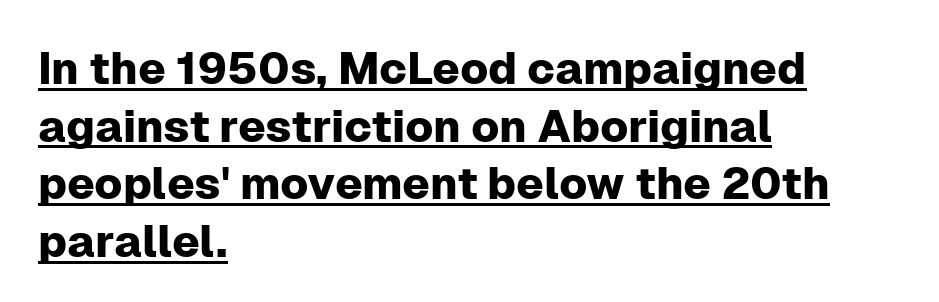
{"serif": "no", "italic": "no", "width": "normal", "stroke_contrast": "low", "x_height": "medium", "monospaced": "no", "underline": "yes", "align": "left", "line_spacing": "normal", "line_spacing_ratio": 1.28, "letter_spacing": "normal", "letter_spacing_em": 0.0, "glyph_px": 45}
